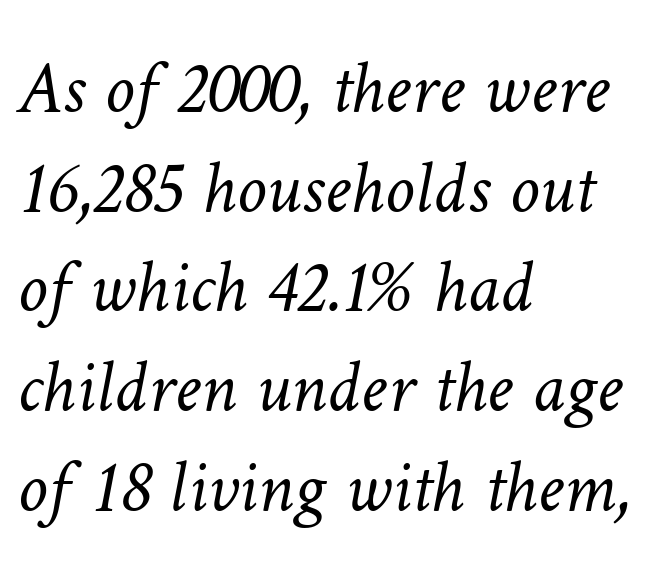
The image shows 75 px light type; set left-aligned, normal line spacing (1.33x), normal letter spacing, not underlined; low stroke contrast and a medium x-height.
